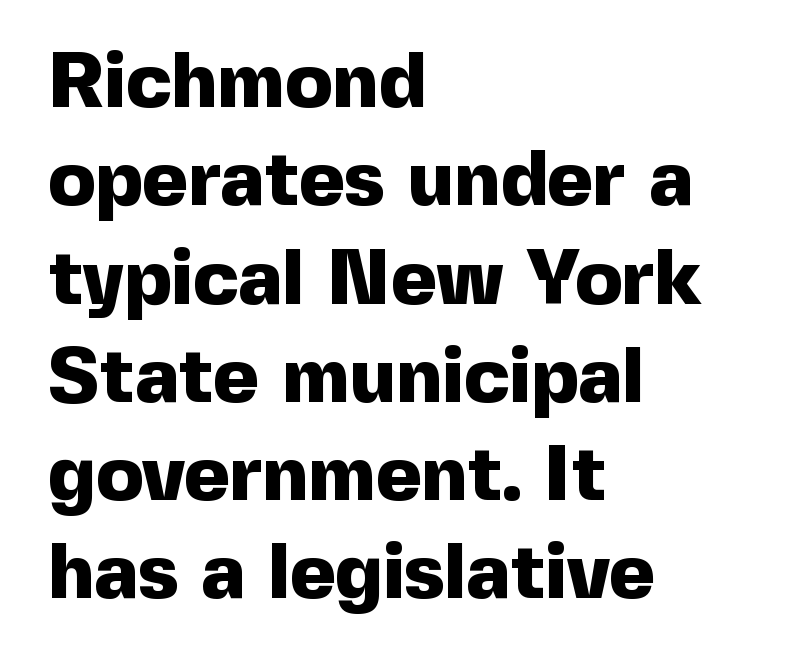
The compositor pushed each line to the left boundary. The letters sit at their default tracking, neither squeezed nor spread. The font is running at its bold setting. The vertical gap from one line to the next is medium.
